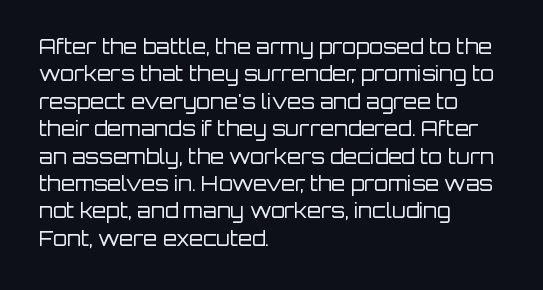
Caption: standard tracking, unaltered. Alignment: flush left. Line spacing here is normal. Weight: not bold — regular or lighter.
